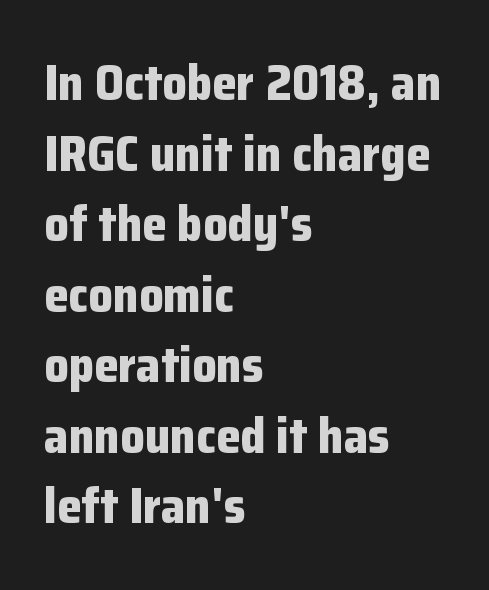
Set as a true bold cut, around the 700 mark. Serifs: no, the terminals of the letterforms are clean. Just letters on the line, the space beneath them empty. Quick note: interline space is typical. A student would call this left alignment; a typographer would say flush left, rag right. This sample uses plain, unmodified letter spacing.
